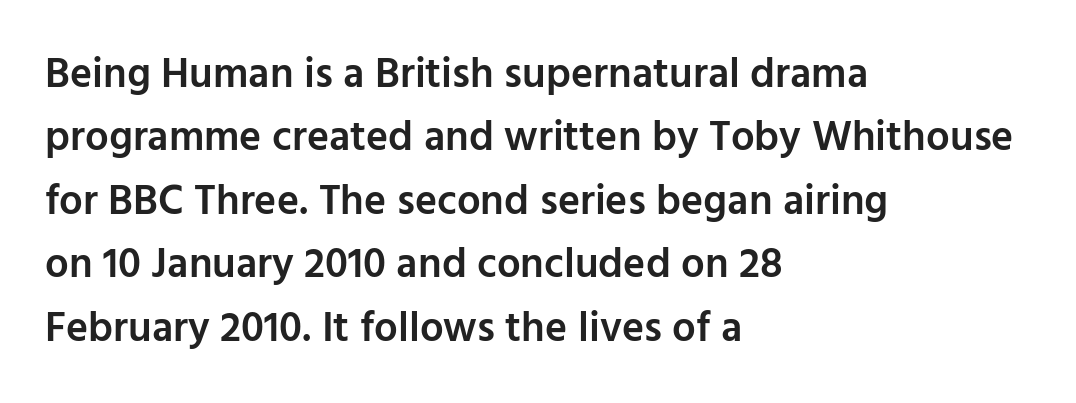
In terms of weight, the rendering is demibold, just under bold. What kind of face is this? One without serifs — a sans. This sample is left-justified, so line endings fall wherever the words run out. The letters stand straight up with perfectly vertical stems. The gaps between neighbouring characters are ordinary and unremarkable. The passage shown is typed in a proportional face where columns would drift.
